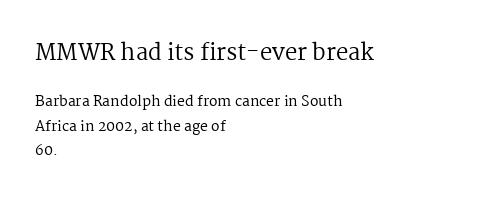
This is not heavy type; no bold has been used. Here the glyphs are tracked normally, forming tight word shapes. Scale decreases going downward across the two blocks. The rendering anchors every line to the left-hand side.
